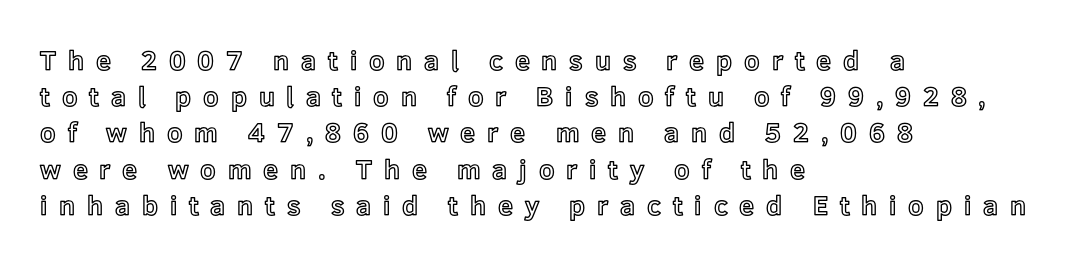
{"italic": "no", "underline": "no", "align": "left", "line_spacing": "normal", "line_spacing_ratio": 1.34, "letter_spacing": "wide", "letter_spacing_em": 0.44, "glyph_px": 27}
